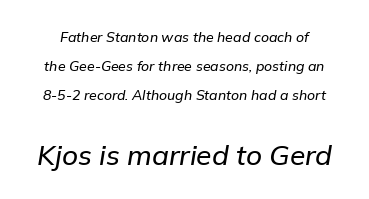
Q: Is the text italic (slanted)? A: Yes, it leans right by about 9 degrees.
Q: Is the text underlined? A: No.
Q: Is the spacing between letters normal or unusually wide? A: Normal.
Q: Is the spacing between lines tight, normal or loose? A: Loose.
Q: Which block of text is set in a larger size, the first (top) or the second (bottom)? A: The second (bottom) one.
Q: Width (condensed, normal, or wide)? A: Normal.
Q: Stroke contrast? A: Low.
Q: x-height? A: Medium.
Q: Monospaced? A: No.
